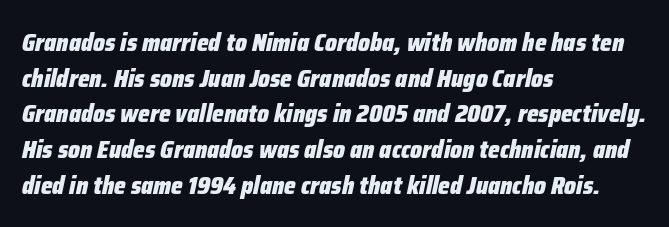
{"italic": "yes", "lean": "right", "slant_degrees": 12, "bold": "yes", "underline": "no", "align": "left", "line_spacing": "normal", "line_spacing_ratio": 1.43, "letter_spacing": "normal", "letter_spacing_em": 0.0, "glyph_px": 25}
